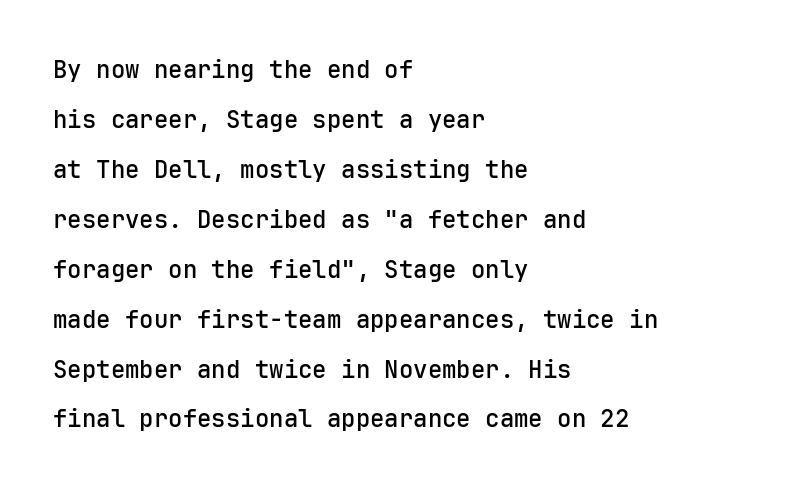
The image shows 24 px text type, upright; set left-aligned, loose line spacing (2.08x), normal letter spacing, not underlined.
